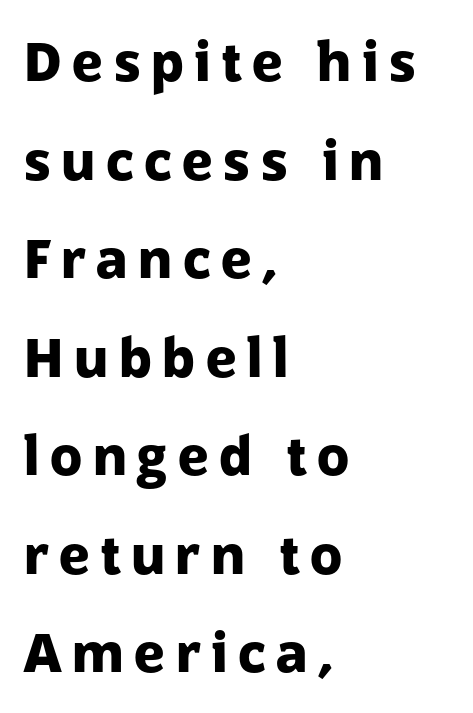
Does the type have serifs? No, each stem ends abruptly. The space directly below the letters is spotless. Every character sits straight up, as roman type does. The type is letterspaced generously, with wide tracking. Which margin do the lines hug? The left one — the right edge is uneven.
